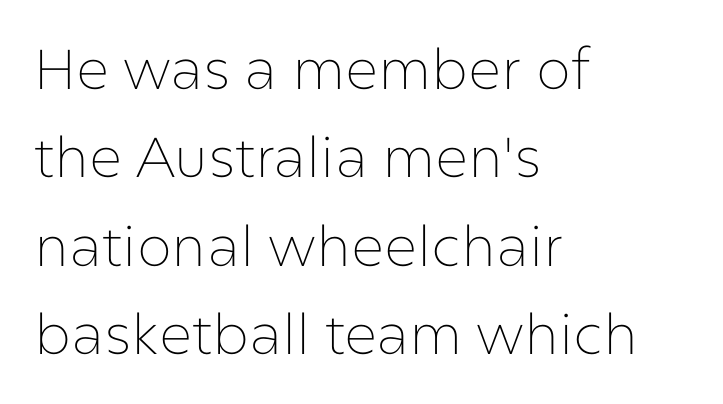
Q: Is the text bold? A: No.
Q: Is the text italic (slanted)? A: No, it is upright.
Q: Is the typeface a serif or a sans-serif typeface? A: Sans-serif.
Q: Is the text underlined? A: No.
Q: How is the paragraph aligned? A: Left-aligned.
Q: Is the spacing between letters normal or unusually wide? A: Normal.
Q: Is the spacing between lines tight, normal or loose? A: Normal.
Q: Width (condensed, normal, or wide)? A: Normal.
Q: Stroke contrast? A: Low.
Q: x-height? A: Medium.
Q: Monospaced? A: No.
